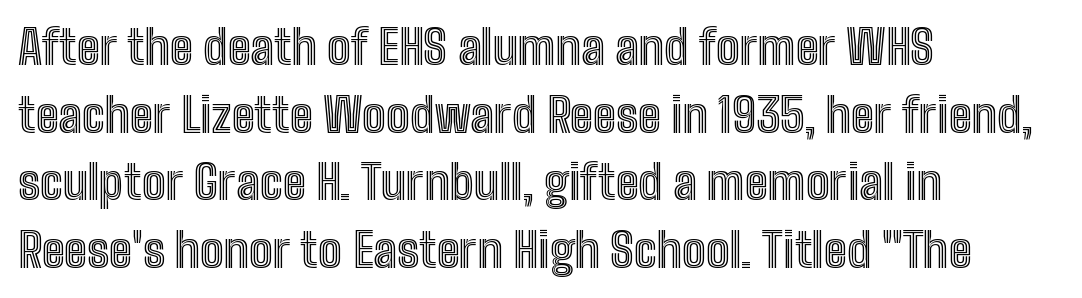
{"italic": "no", "width": "condensed", "x_height": "medium", "monospaced": "no", "underline": "no", "align": "left", "line_spacing": "normal", "line_spacing_ratio": 1.44, "letter_spacing": "normal", "letter_spacing_em": 0.0, "glyph_px": 47}
